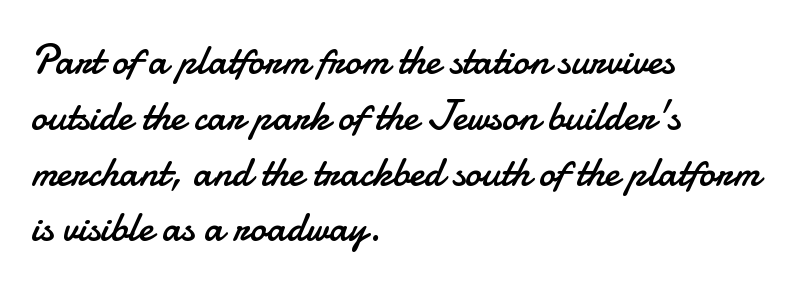
Q: Is the text bold? A: No.
Q: Is the text italic (slanted)? A: Yes.
Q: Is the typeface a serif or a sans-serif typeface? A: Sans-serif.
Q: Is the text underlined? A: No.
Q: How is the paragraph aligned? A: Left-aligned.
Q: Is the spacing between letters normal or unusually wide? A: Normal.
Q: Is the spacing between lines tight, normal or loose? A: Normal.
Q: Width (condensed, normal, or wide)? A: Normal.
Q: Stroke contrast? A: Low.
Q: x-height? A: Small.
Q: Monospaced? A: No.
